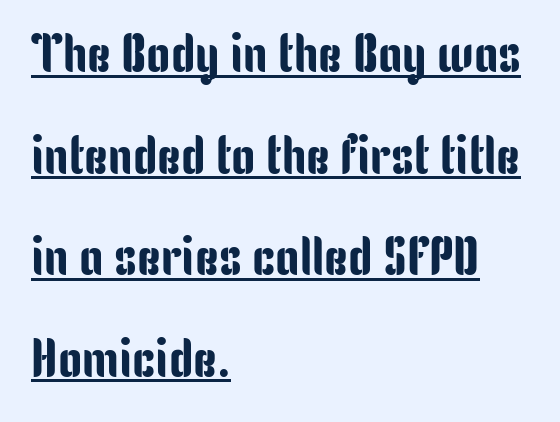
{"serif": "no", "italic": "no", "width": "condensed", "stroke_contrast": "low", "x_height": "medium", "monospaced": "no", "underline": "yes", "align": "left", "line_spacing_ratio": 1.88, "letter_spacing": "normal", "letter_spacing_em": 0.0, "glyph_px": 54}
